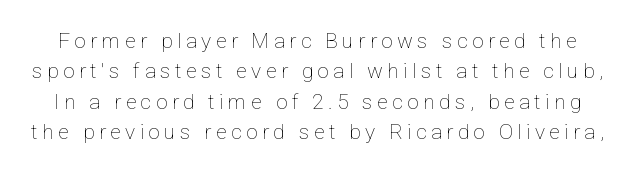
{"italic": "no", "bold": "no", "underline": "no", "line_spacing": "normal", "line_spacing_ratio": 1.45, "letter_spacing": "wide", "letter_spacing_em": 0.21, "glyph_px": 21}
